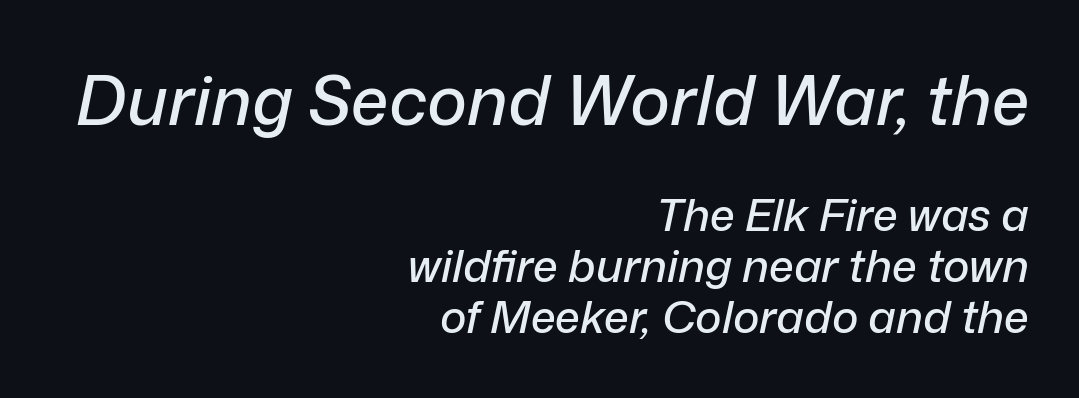
The image shows 68 px text type, italic (leaning right); set right-aligned, tight line spacing (1.13x), normal letter spacing, not underlined; the first (top) block is 1.51x larger; low stroke contrast and a medium x-height.
